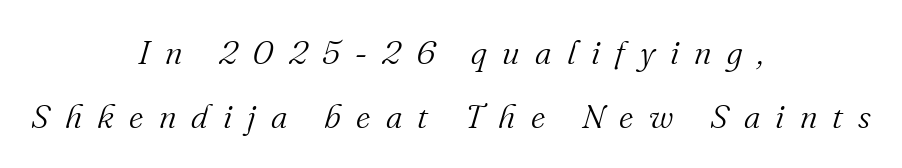
Varying glyph widths throughout — classic text-font behaviour. In terms of posture, this sample is oblique. The weight tops out at a normal text grade. Horizontally, the lines are justified to the midpoint only. Classification — serif.
